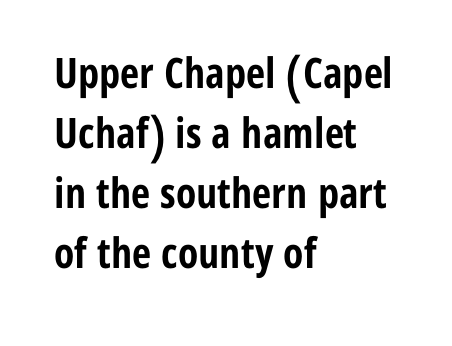
{"serif": "no", "italic": "no", "bold": "yes", "weight": "bold", "width": "condensed", "stroke_contrast": "low", "x_height": "medium", "monospaced": "no", "underline": "no", "align": "left", "line_spacing": "normal", "line_spacing_ratio": 1.43, "letter_spacing": "normal", "letter_spacing_em": 0.0, "glyph_px": 42}
